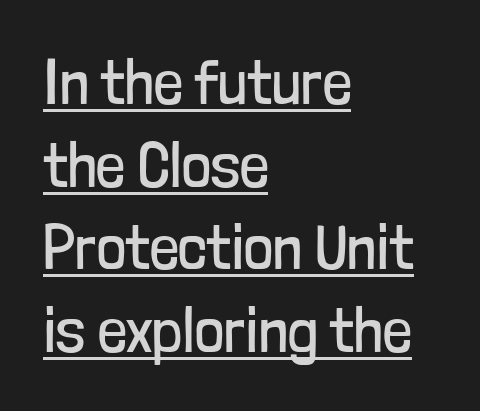
{"serif": "no", "italic": "no", "bold": "no", "weight": "regular", "width": "condensed", "stroke_contrast": "low", "x_height": "medium", "monospaced": "no", "underline": "yes", "align": "left", "line_spacing": "normal", "line_spacing_ratio": 1.29, "letter_spacing": "normal", "letter_spacing_em": 0.0, "glyph_px": 64}
